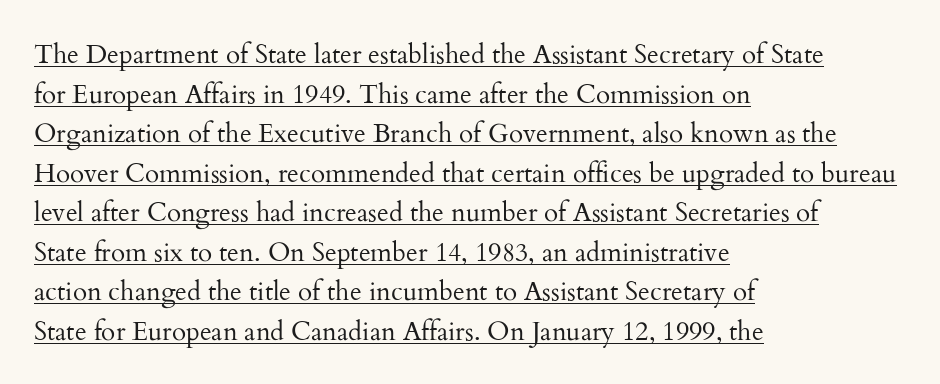
Q: Is the text bold? A: No.
Q: Is the text italic (slanted)? A: No, it is upright.
Q: Is the text underlined? A: Yes.
Q: How is the paragraph aligned? A: Left-aligned.
Q: Is the spacing between letters normal or unusually wide? A: Normal.
Q: Is the spacing between lines tight, normal or loose? A: Normal.
